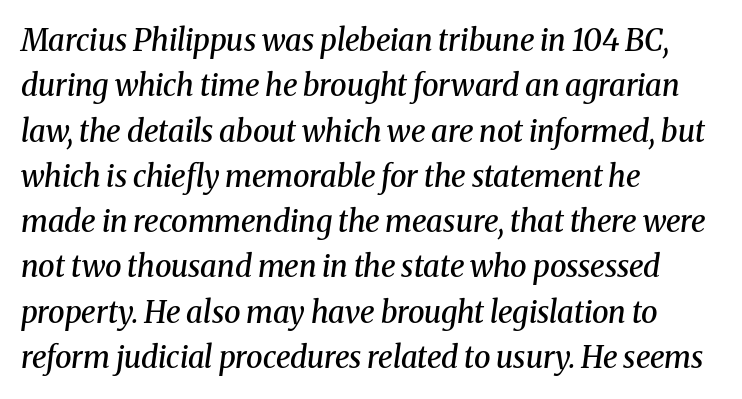
Q: Is the text bold? A: Semi-bold.
Q: Is the text italic (slanted)? A: Yes, it leans right by about 8 degrees.
Q: Is the typeface a serif or a sans-serif typeface? A: Serif.
Q: Is the text underlined? A: No.
Q: How is the paragraph aligned? A: Left-aligned.
Q: Is the spacing between letters normal or unusually wide? A: Normal.
Q: Is the spacing between lines tight, normal or loose? A: Normal.
Q: Width (condensed, normal, or wide)? A: Normal.
Q: Stroke contrast? A: Medium.
Q: x-height? A: Medium.
Q: Monospaced? A: No.
